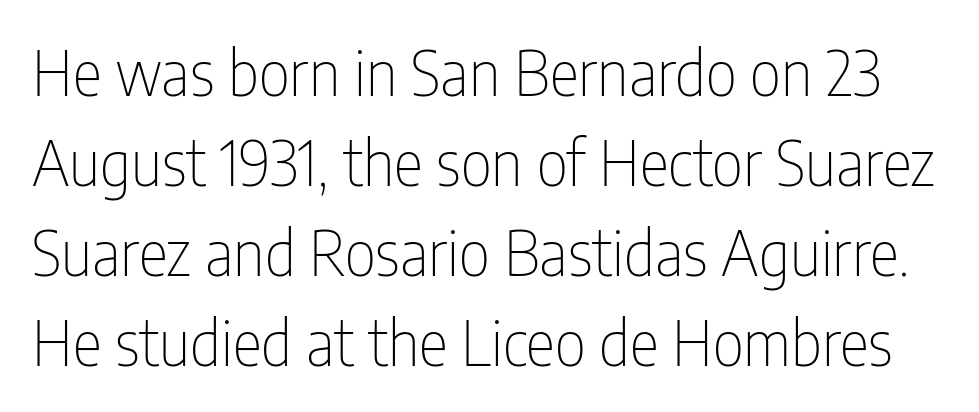
The area under the type is left untouched. The letterforms sit shoulder to shoulder at normal distance. This is sans-serif lettering, the kind often seen on screens and signage. Nothing heavy about these letters — not bold at all. In terms of leading, this rendering sits right in the middle.
